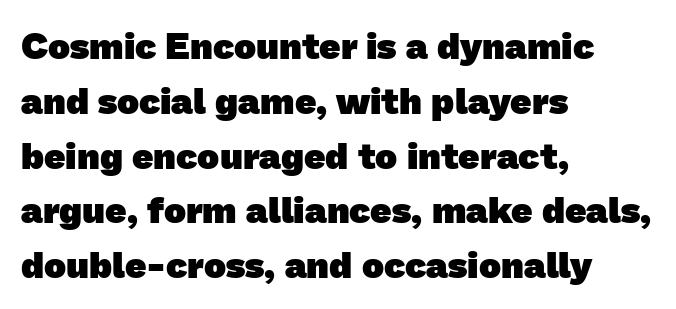
The image shows 37 px heavy sans-serif type; set left-aligned, normal line spacing (1.48x), normal letter spacing, not underlined; low stroke contrast and a medium x-height.
